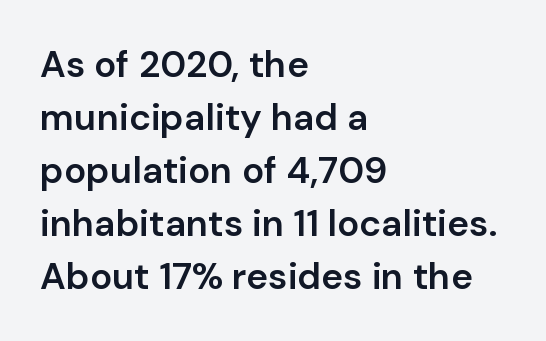
{"serif": "no", "italic": "no", "bold": "semi", "weight": "semibold", "width": "normal", "stroke_contrast": "low", "x_height": "medium", "monospaced": "no", "underline": "no", "align": "left", "line_spacing": "normal", "line_spacing_ratio": 1.43, "letter_spacing": "normal", "letter_spacing_em": 0.0, "glyph_px": 37}
